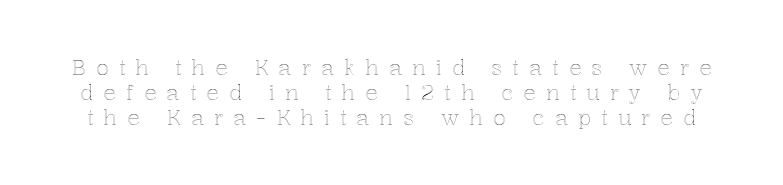
Students, note that the glyphs here are deliberately spaced far apart. Check the space under the baseline: it is left empty. Characters remain perfectly vertical along every line.
